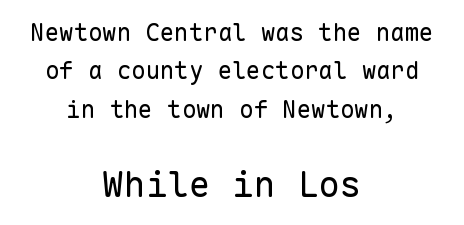
The passage shown is typeset with a sans-serif family. Does the bottom block carry the larger type? Yes, it does. One-word summary of the alignment: center. This sample uses an upright cut, with every glyph sitting square on the baseline.
